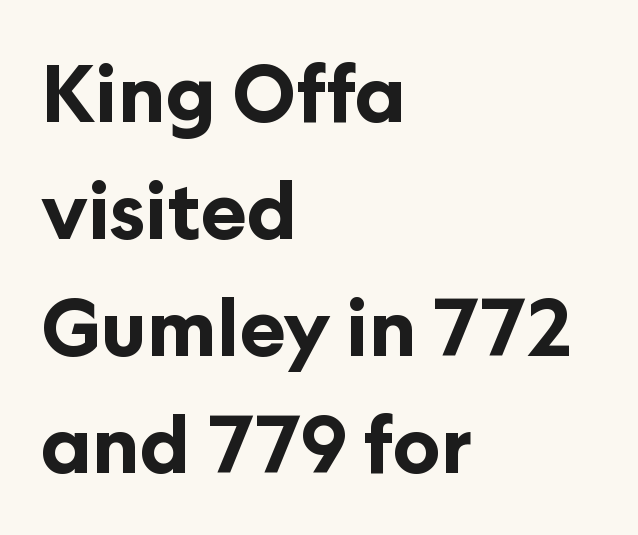
{"serif": "no", "italic": "no", "bold": "yes", "weight": "bold", "width": "normal", "stroke_contrast": "low", "x_height": "medium", "monospaced": "no", "underline": "no", "align": "left", "line_spacing": "normal", "line_spacing_ratio": 1.5, "letter_spacing": "normal", "letter_spacing_em": 0.0, "glyph_px": 78}
